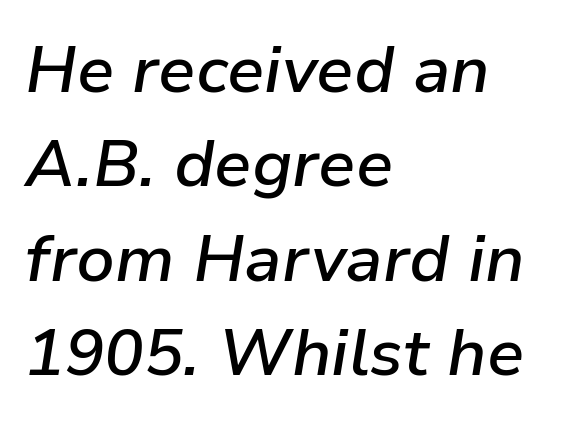
The image shows 66 px semibold type, italic (leaning right); set left-aligned, normal line spacing (1.43x), normal letter spacing, not underlined; low stroke contrast and a medium x-height.
